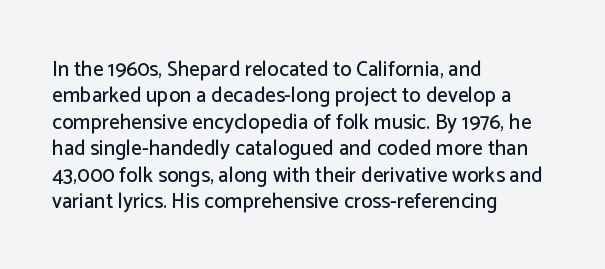
{"italic": "no", "underline": "no", "align": "left", "line_spacing": "normal", "line_spacing_ratio": 1.26, "letter_spacing": "normal", "letter_spacing_em": 0.0, "glyph_px": 21}
